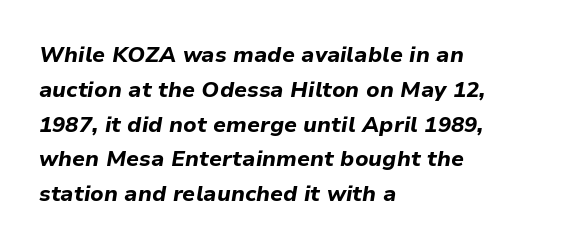
The image shows 22 px bold type, italic (leaning right); set left-aligned, normal line spacing (1.58x), normal letter spacing, not underlined.
